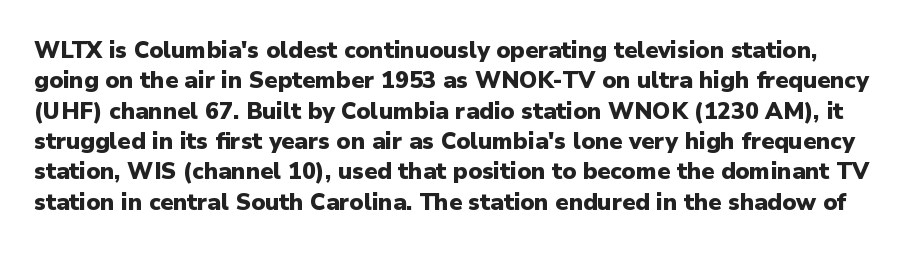
No extra tracking has been applied to these lines. These lines sit exactly where default settings would place them. In terms of weight, the rendering is a true, heavy bold. Decoration check: the copy has no underline. Posture: upright roman.
